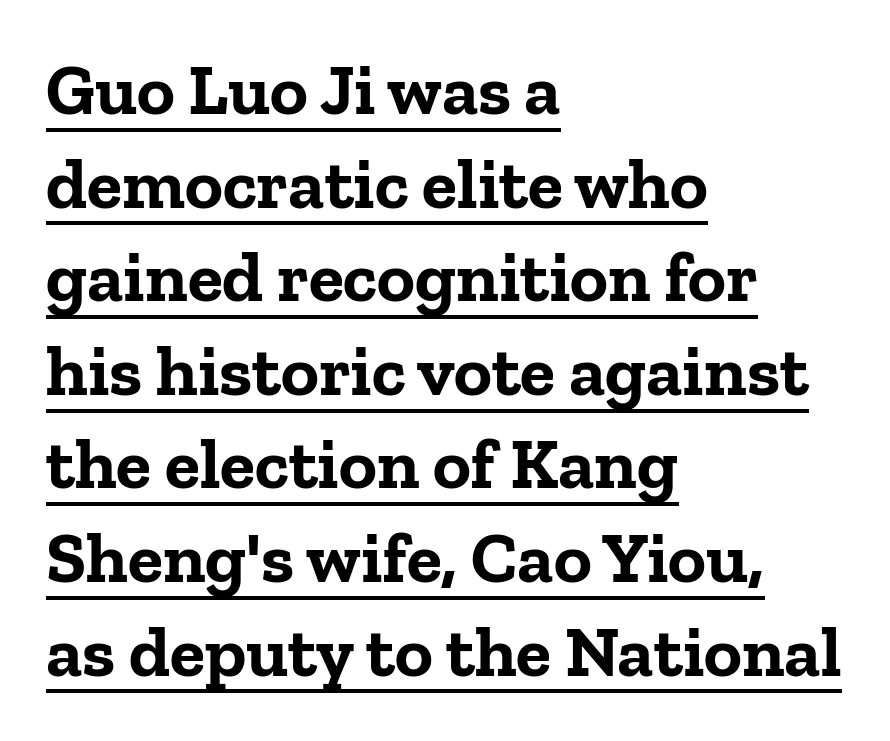
Casual observation: everything's shoved over to the left. Regarding serifs, this sample has them. Characters remain perfectly vertical along every line. In designer terms, the underline attribute is active on this setting. Typographic density is high because the face is bold.
